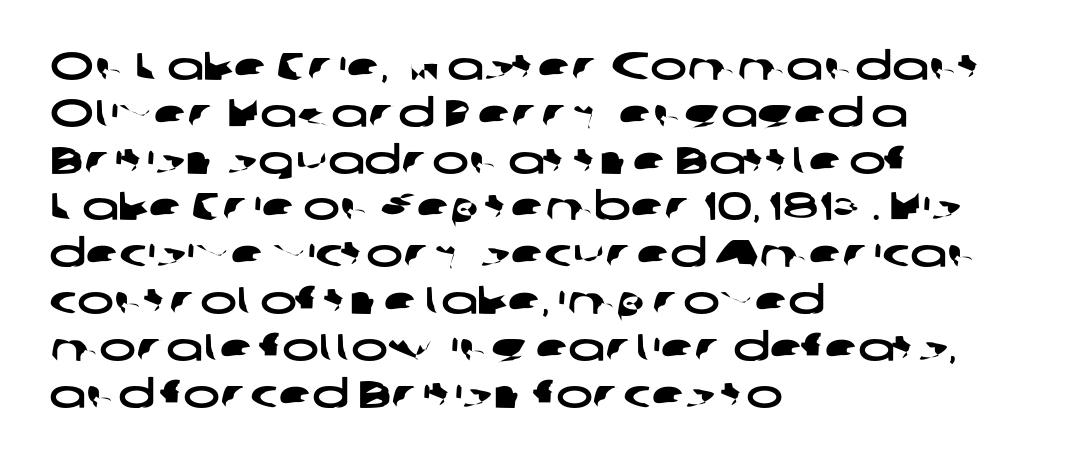
{"serif": "no", "width": "wide", "stroke_contrast": "low", "x_height": "medium", "monospaced": "no", "underline": "no", "align": "left", "line_spacing_ratio": 1.2, "letter_spacing": "normal", "letter_spacing_em": 0.0, "glyph_px": 39}
